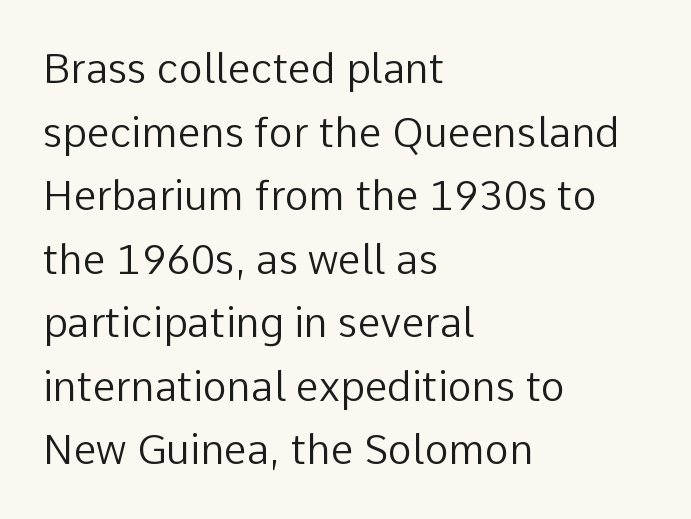
The image shows 41 px regular-weight sans-serif type, upright; set left-aligned, normal line spacing (1.55x), normal letter spacing, not underlined; low stroke contrast and a medium x-height.
